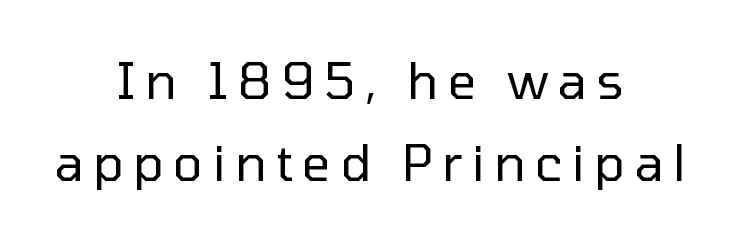
It's the straight-up-and-down kind of type. Varying glyph widths throughout — classic text-font behaviour. Stem width sits at or under what a default text font uses. Successive baselines arrive at the customary interval.
